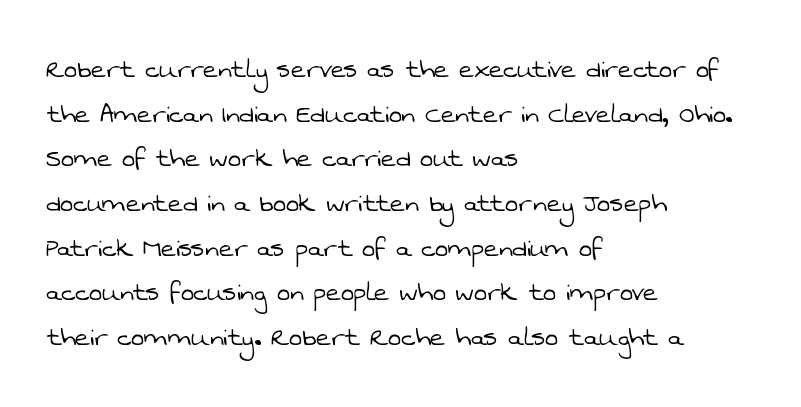
Q: Is the text bold? A: No.
Q: Is the typeface a serif or a sans-serif typeface? A: Sans-serif.
Q: Is the text underlined? A: No.
Q: How is the paragraph aligned? A: Left-aligned.
Q: Is the spacing between letters normal or unusually wide? A: Normal.
Q: Is the spacing between lines tight, normal or loose? A: Normal.
Q: Width (condensed, normal, or wide)? A: Normal.
Q: Stroke contrast? A: Low.
Q: x-height? A: Medium.
Q: Monospaced? A: No.
